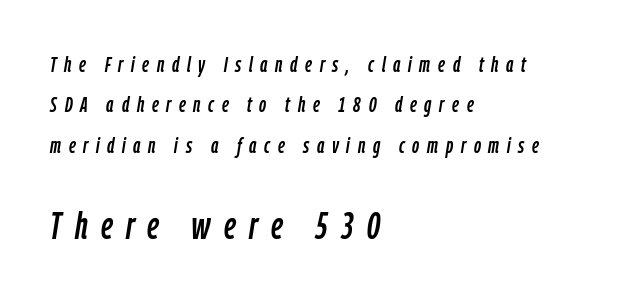
{"italic": "yes", "lean": "right", "slant_degrees": 9, "width": "condensed", "stroke_contrast": "low", "x_height": "medium", "monospaced": "no", "underline": "no", "align": "left", "line_spacing_ratio": 1.84, "letter_spacing": "wide", "letter_spacing_em": 0.35, "larger_block": "second", "size_ratio": 1.73, "glyph_px": 38}
